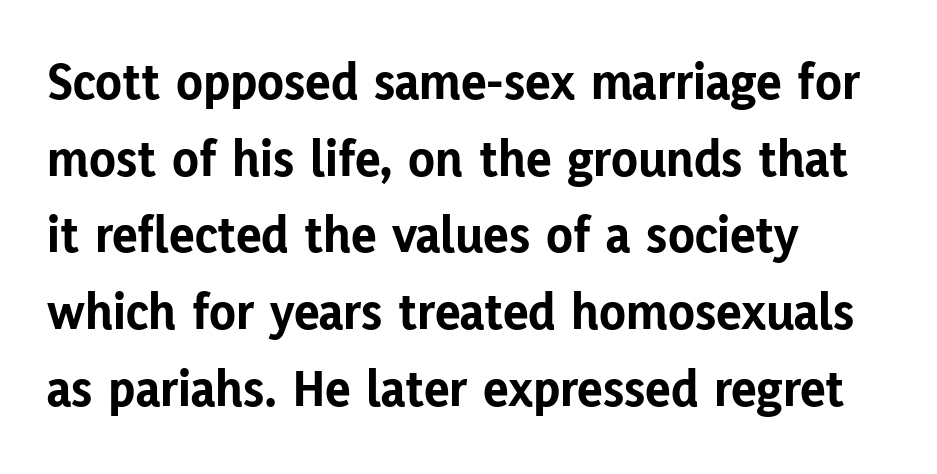
{"serif": "no", "italic": "no", "bold": "yes", "weight": "bold", "width": "normal", "stroke_contrast": "low", "x_height": "medium", "monospaced": "no", "underline": "no", "align": "left", "line_spacing": "normal", "line_spacing_ratio": 1.42, "letter_spacing": "normal", "letter_spacing_em": 0.0, "glyph_px": 54}
